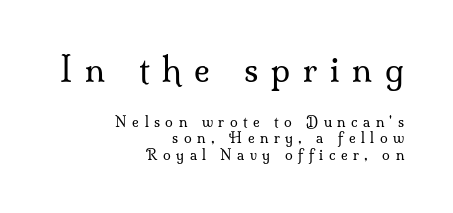
Character size in the leading block exceeds that of the trailing block. Regarding serifs, this sample has them. What stands out about the letter spacing? Its width — letters are far apart. Bare-footed words on every line.
